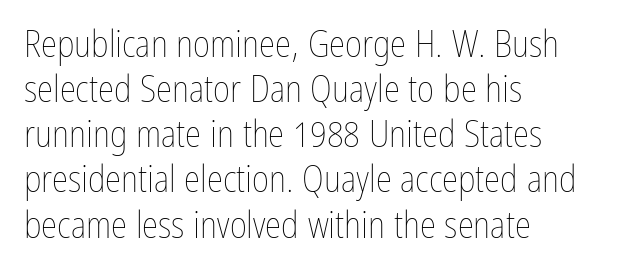
Here the designer chose a conventional face with non-uniform glyph widths. Each line starts at the same left margin while the right side varies. Is the letter spacing exaggerated? No — it looks like the ordinary default. The characters are drawn with everyday or finer stroke widths.
